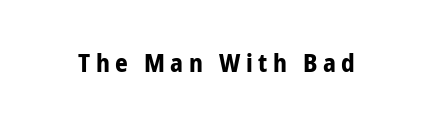
When letters stand straight like this, we call the style roman or upright. Descender tails drop into unmarked territory. Display-style spreading of the glyphs; the letterfit is very open. Summary of weight: heavy, a full bold.
